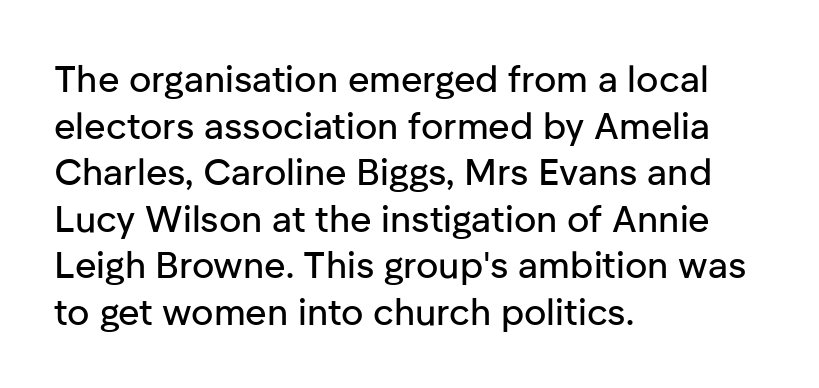
{"serif": "no", "italic": "no", "width": "normal", "stroke_contrast": "low", "x_height": "medium", "monospaced": "no", "underline": "no", "align": "left", "line_spacing": "normal", "line_spacing_ratio": 1.26, "letter_spacing": "normal", "letter_spacing_em": 0.0, "glyph_px": 37}
